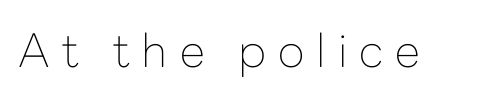
Q: Is the text bold? A: No.
Q: Is the text italic (slanted)? A: No, it is upright.
Q: Is the typeface a serif or a sans-serif typeface? A: Sans-serif.
Q: Is the text underlined? A: No.
Q: Is the spacing between letters normal or unusually wide? A: Unusually wide.
Q: Width (condensed, normal, or wide)? A: Normal.
Q: Stroke contrast? A: Low.
Q: x-height? A: Medium.
Q: Monospaced? A: No.
